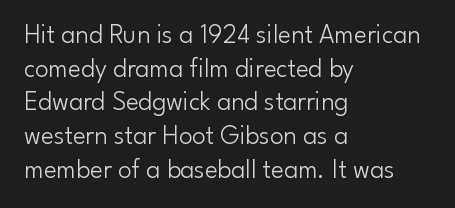
Whoever set this chose a conventional vertical rhythm. Each stroke keeps to a modest, everyday thickness or less. Is there any slant? The stems are plumb. Any mark beneath the type? The region is blank. Horizontal alignment here is leftward, the default for most running prose.
